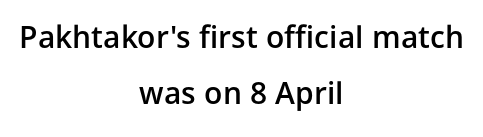
{"serif": "no", "italic": "no", "bold": "semi", "weight": "semibold", "width": "normal", "stroke_contrast": "low", "x_height": "medium", "monospaced": "no", "underline": "no", "align": "center", "line_spacing_ratio": 1.87, "letter_spacing": "normal", "letter_spacing_em": 0.0, "glyph_px": 30}
